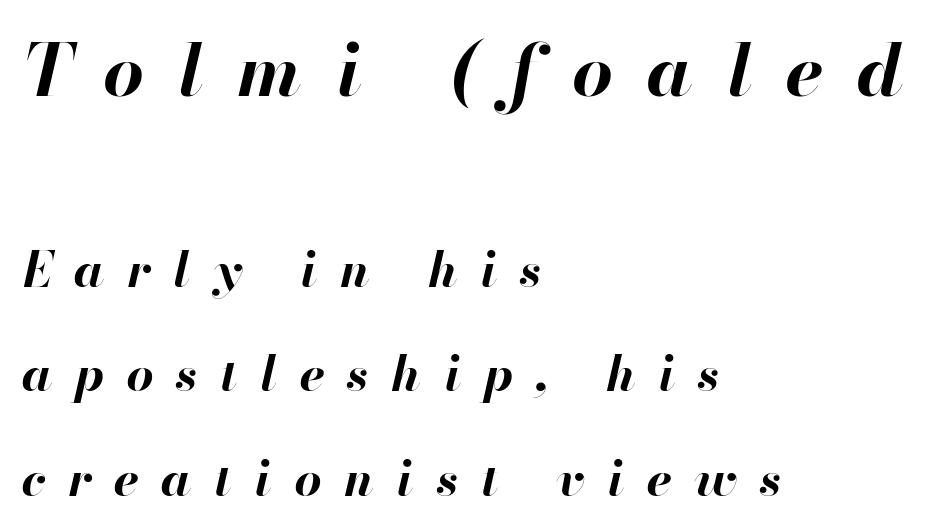
Character widths vary here, with narrow letters taking less room than wide ones. Look at the glyph heights: the upper group is clearly the bigger setting. Each word looks stretched out because of the extra space between its letters. The typesetting leans heavy: a genuine bold.
